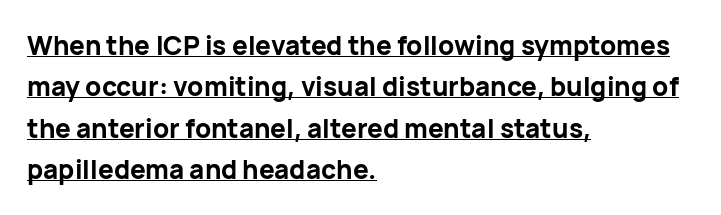
Q: Is the text bold? A: Yes.
Q: Is the text italic (slanted)? A: No, it is upright.
Q: Is the text underlined? A: Yes.
Q: How is the paragraph aligned? A: Left-aligned.
Q: Is the spacing between letters normal or unusually wide? A: Normal.
Q: Is the spacing between lines tight, normal or loose? A: Normal.
